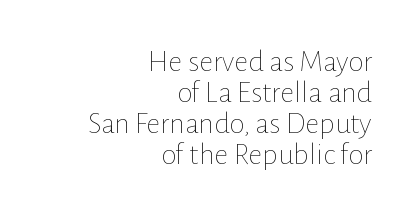
Unmarked baselines from the first word to the last. The rendering keeps characters at their native spacing. This sample has the flowing, uneven cadence of proportional lettering. Letters have the restrained weight of plain body copy at most. Leading: reduced.
